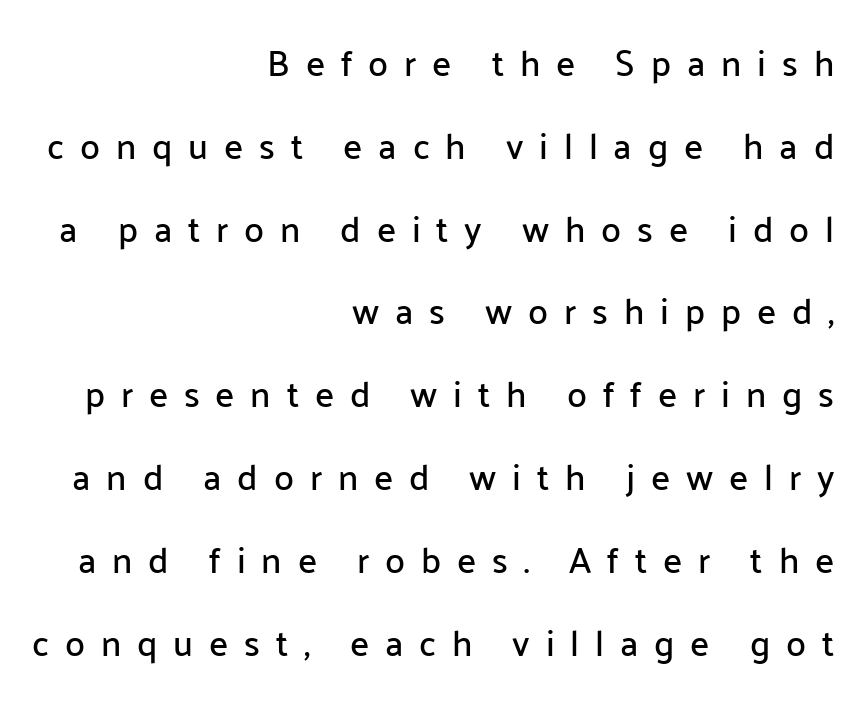
{"serif": "no", "italic": "no", "width": "normal", "stroke_contrast": "low", "x_height": "medium", "monospaced": "no", "underline": "no", "align": "right", "line_spacing": "loose", "line_spacing_ratio": 2.3, "letter_spacing": "wide", "letter_spacing_em": 0.44, "glyph_px": 36}
